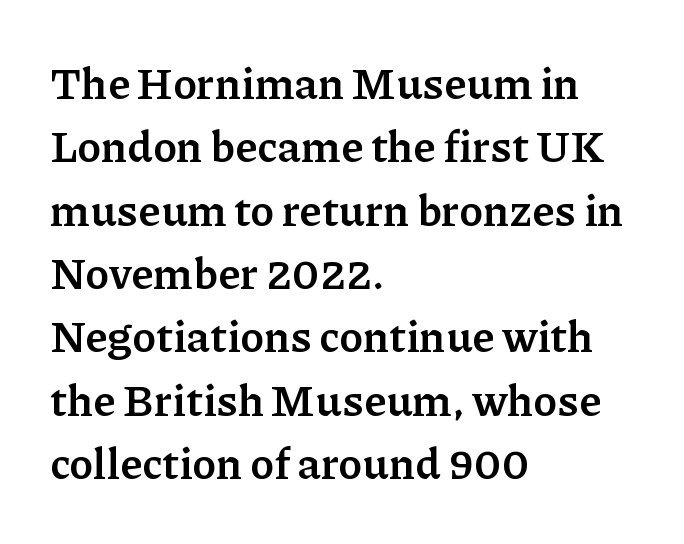
The image shows 44 px semibold serif type, upright; set left-aligned, normal line spacing (1.44x), normal letter spacing, not underlined; low stroke contrast and a medium x-height.
